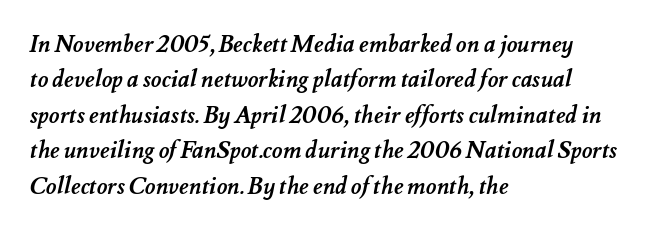
Short note: letters normally spaced. The passage shown is not underscored anywhere. You'd pick this weight for a headline — it's a proper bold. Regular leading.
